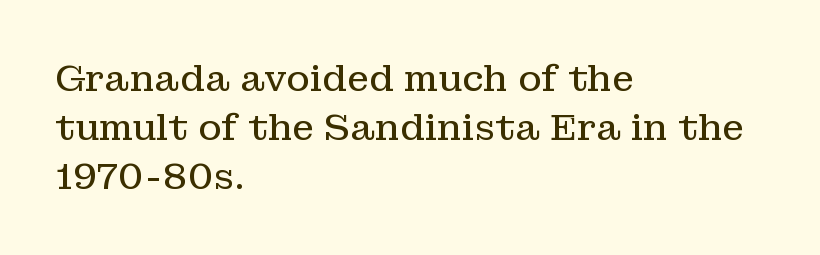
The image shows 36 px regular-weight serif type, upright; set left-aligned, normal line spacing (1.36x), normal letter spacing, not underlined; low stroke contrast and a medium x-height.
